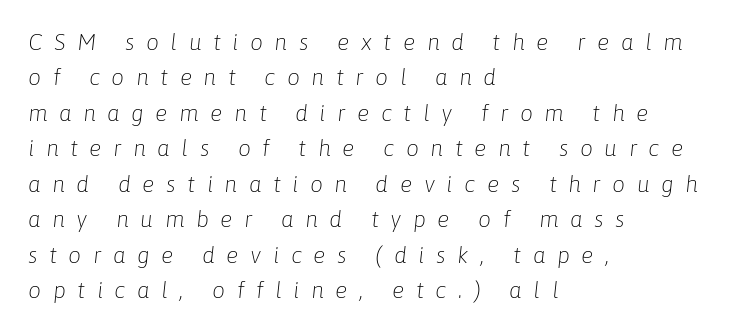
Stem width sits at or under what a default text font uses. Lines of text with bare space underneath. The setting favours the left margin, as ordinary paragraphs usually do. Letter spacing: wide. Quick note: interline space is typical.
